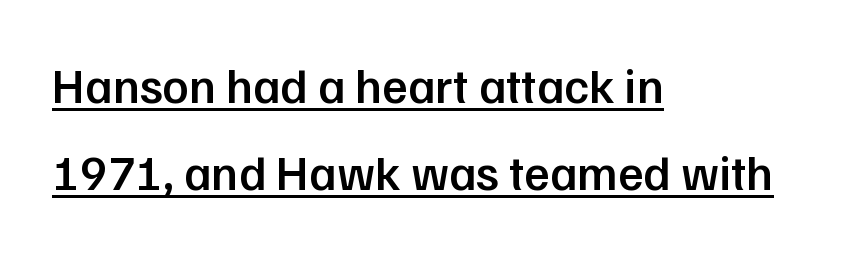
Q: Is the text bold? A: Semi-bold.
Q: Is the text italic (slanted)? A: No, it is upright.
Q: Is the typeface a serif or a sans-serif typeface? A: Sans-serif.
Q: Is the text underlined? A: Yes.
Q: How is the paragraph aligned? A: Left-aligned.
Q: Is the spacing between letters normal or unusually wide? A: Normal.
Q: Width (condensed, normal, or wide)? A: Normal.
Q: Stroke contrast? A: Low.
Q: x-height? A: Medium.
Q: Monospaced? A: No.
